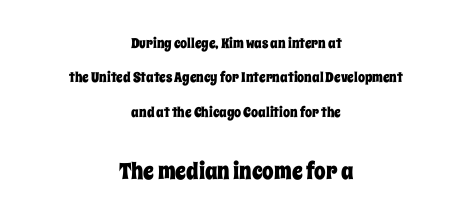
Typeset on center — no edge is straight. Has an underline been added? It has not. Visually, the bottom section dominates because its glyphs are scaled up. Does extra space separate the letters? No, they use regular spacing. Vertically, the passage feels expansive, rows floating well apart.
